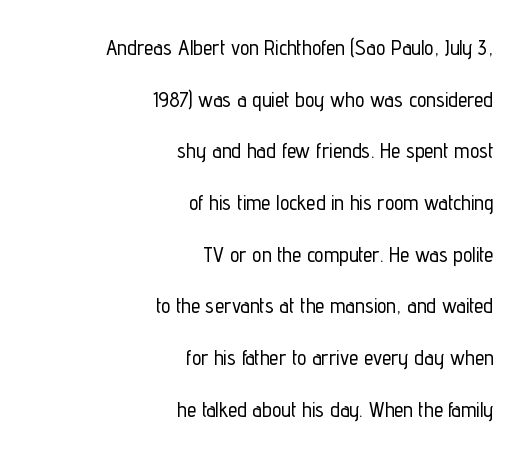
The image shows 21 px text type, upright; set right-aligned, loose line spacing (2.46x), normal letter spacing, not underlined.
